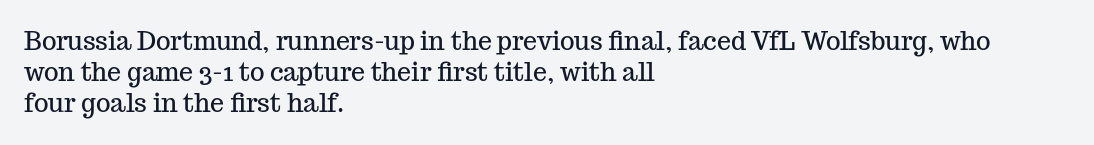
{"italic": "no", "underline": "no", "align": "left", "line_spacing": "normal", "line_spacing_ratio": 1.25, "letter_spacing": "normal", "letter_spacing_em": 0.0, "glyph_px": 25}
